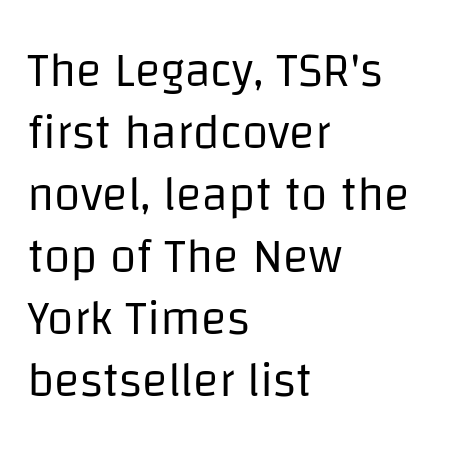
{"serif": "no", "italic": "no", "bold": "no", "weight": "regular", "width": "normal", "stroke_contrast": "low", "x_height": "large", "monospaced": "no", "underline": "no", "align": "left", "line_spacing": "normal", "line_spacing_ratio": 1.29, "letter_spacing": "normal", "letter_spacing_em": 0.0, "glyph_px": 48}
